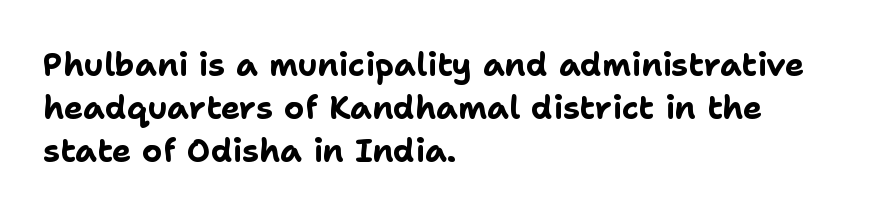
The image shows 32 px bold sans-serif type, upright; set left-aligned, normal line spacing (1.35x), normal letter spacing, not underlined; low stroke contrast and a medium x-height.
